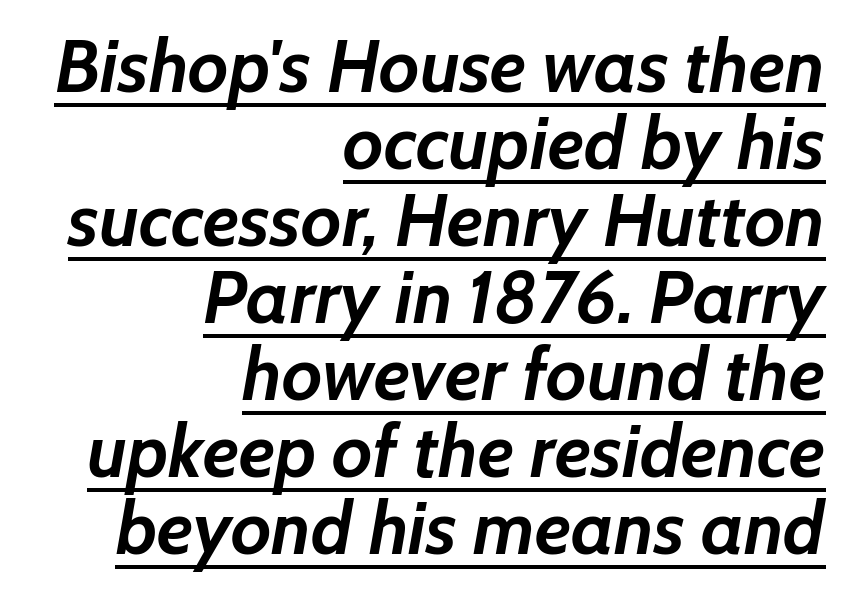
{"italic": "yes", "lean": "right", "slant_degrees": 7, "bold": "yes", "weight": "semibold", "width": "normal", "stroke_contrast": "low", "x_height": "medium", "monospaced": "no", "underline": "yes", "align": "right", "line_spacing": "tight", "line_spacing_ratio": 1.04, "letter_spacing": "normal", "letter_spacing_em": 0.0, "glyph_px": 74}
